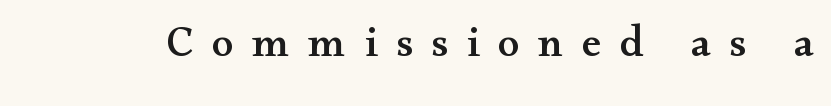
{"serif": "yes", "italic": "no", "width": "wide", "stroke_contrast": "medium", "x_height": "small", "monospaced": "no", "underline": "no", "letter_spacing": "wide", "letter_spacing_em": 0.42, "glyph_px": 44}
